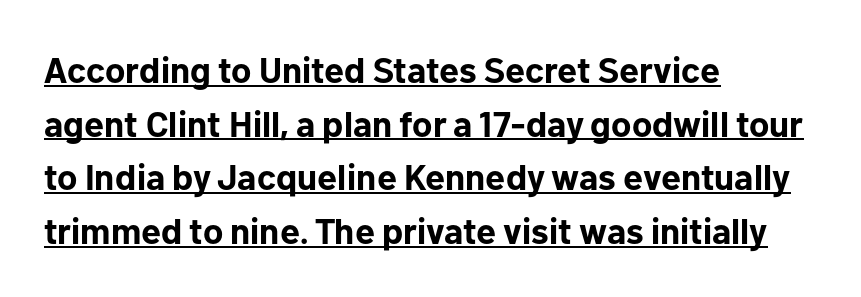
{"serif": "no", "italic": "no", "bold": "yes", "weight": "bold", "width": "normal", "stroke_contrast": "low", "x_height": "medium", "monospaced": "no", "underline": "yes", "align": "left", "line_spacing": "normal", "line_spacing_ratio": 1.49, "letter_spacing": "normal", "letter_spacing_em": 0.0, "glyph_px": 36}
